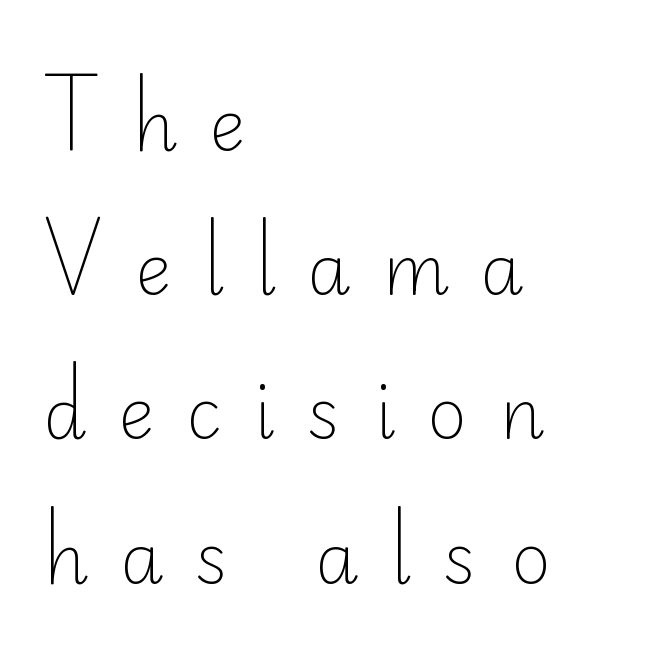
{"serif": "no", "italic": "no", "bold": "no", "weight": "light", "width": "normal", "stroke_contrast": "low", "x_height": "small", "monospaced": "no", "underline": "no", "align": "left", "line_spacing": "loose", "line_spacing_ratio": 2.09, "letter_spacing": "wide", "letter_spacing_em": 0.46, "glyph_px": 69}
